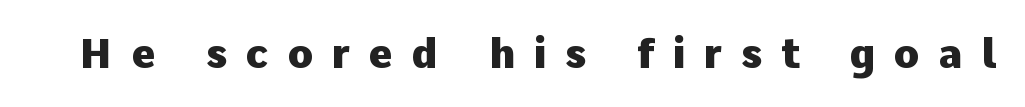
Q: Is the text bold? A: Yes.
Q: Is the text italic (slanted)? A: No, it is upright.
Q: Is the typeface a serif or a sans-serif typeface? A: Sans-serif.
Q: Is the text underlined? A: No.
Q: Is the spacing between letters normal or unusually wide? A: Unusually wide.
Q: Width (condensed, normal, or wide)? A: Normal.
Q: Stroke contrast? A: Low.
Q: x-height? A: Medium.
Q: Monospaced? A: No.
